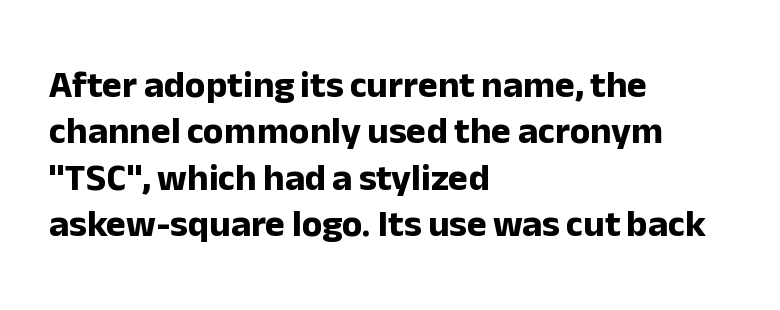
The face used here is rendered with its standard letterfit. Typographically, this falls in the sans-serif category. Varying glyph widths throughout — classic text-font behaviour. Caption: multi-line text, flush left, ragged right.
